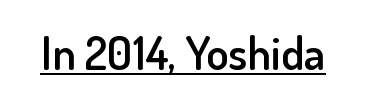
{"serif": "no", "italic": "no", "bold": "semi", "weight": "semibold", "width": "normal", "stroke_contrast": "low", "x_height": "small", "monospaced": "no", "underline": "yes", "letter_spacing": "normal", "letter_spacing_em": 0.0, "glyph_px": 46}
